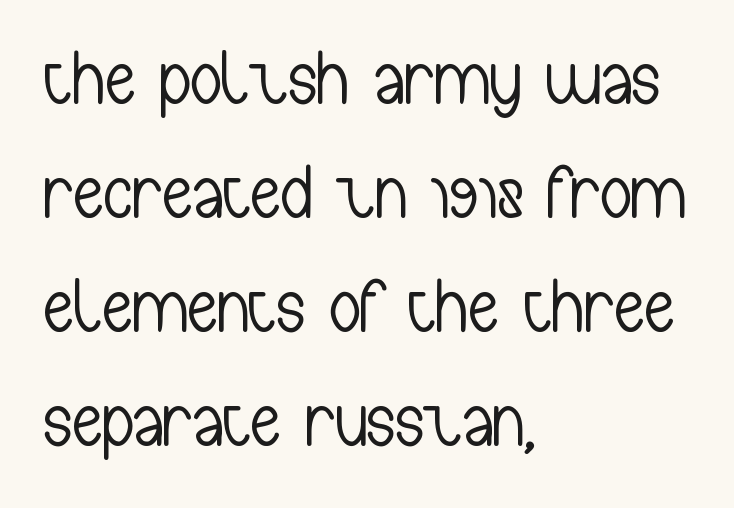
Q: Is the text bold? A: No.
Q: Is the text italic (slanted)? A: No, it is upright.
Q: Is the typeface a serif or a sans-serif typeface? A: Sans-serif.
Q: Is the text underlined? A: No.
Q: How is the paragraph aligned? A: Left-aligned.
Q: Is the spacing between letters normal or unusually wide? A: Normal.
Q: Is the spacing between lines tight, normal or loose? A: Normal.
Q: Width (condensed, normal, or wide)? A: Condensed.
Q: Stroke contrast? A: Low.
Q: x-height? A: Medium.
Q: Monospaced? A: No.
